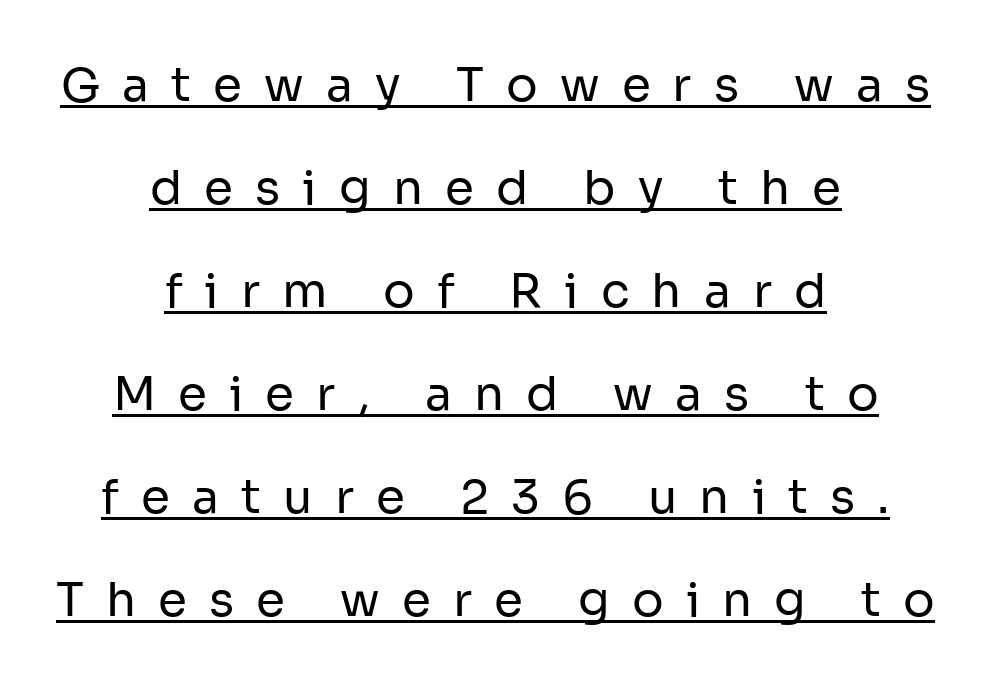
{"serif": "no", "italic": "no", "bold": "no", "weight": "regular", "width": "normal", "stroke_contrast": "low", "x_height": "medium", "monospaced": "no", "underline": "yes", "align": "center", "line_spacing": "loose", "line_spacing_ratio": 2.19, "letter_spacing": "wide", "letter_spacing_em": 0.47, "glyph_px": 47}
